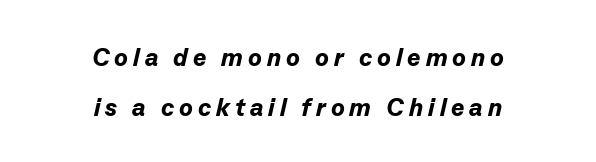
Notice how the stems are inclined rather than vertical — that's the hallmark of italics. Underline: absent. This block would shrink considerably if given ordinary leading; it's expanded now. Letter spacing: wide. The rendering positions every line midway between the sides. Look at the stroke-to-counter ratio: heavy, a bold.
